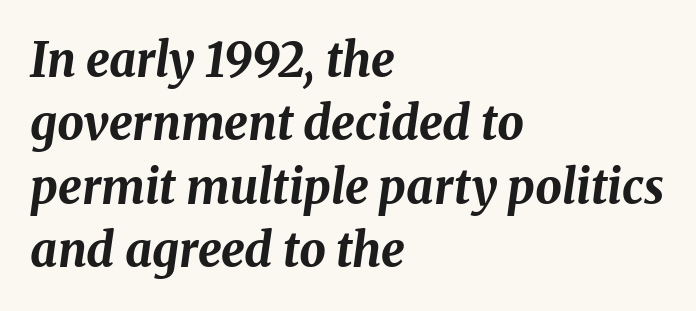
The image shows 47 px bold type, italic (leaning right); set left-aligned, normal line spacing (1.35x), normal letter spacing, not underlined; medium stroke contrast and a medium x-height.
